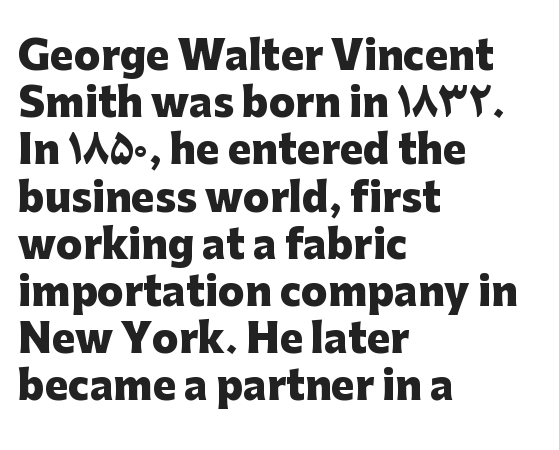
Q: Is the text bold? A: Yes.
Q: Is the text italic (slanted)? A: No, it is upright.
Q: Is the typeface a serif or a sans-serif typeface? A: Sans-serif.
Q: Is the text underlined? A: No.
Q: How is the paragraph aligned? A: Left-aligned.
Q: Is the spacing between letters normal or unusually wide? A: Normal.
Q: Width (condensed, normal, or wide)? A: Normal.
Q: Stroke contrast? A: Low.
Q: x-height? A: Medium.
Q: Monospaced? A: No.
